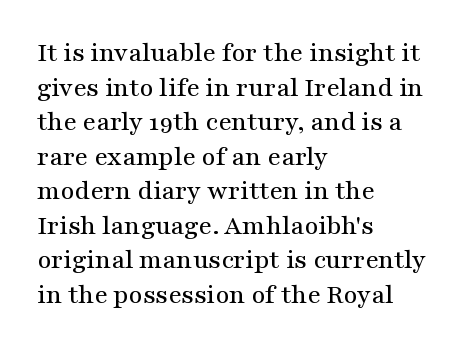
{"italic": "no", "underline": "no", "align": "left", "line_spacing": "normal", "line_spacing_ratio": 1.28, "letter_spacing": "normal", "letter_spacing_em": 0.0, "glyph_px": 27}
